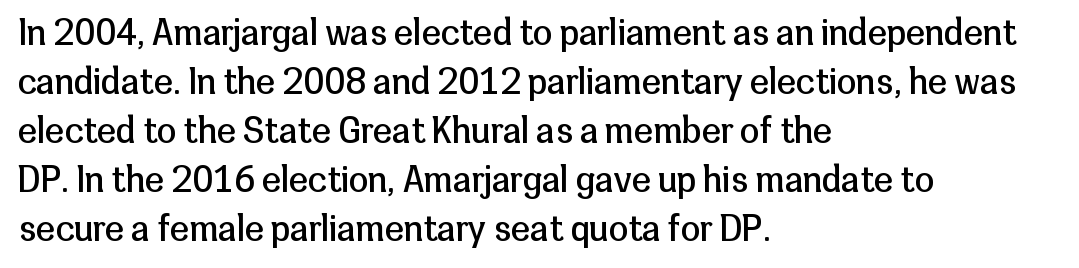
The text was rendered using a sans face with plain stroke endings. Words appear dense and cohesive because spacing is normal. This sample has the flowing, uneven cadence of proportional lettering. Every character sits straight up, as roman type does.
